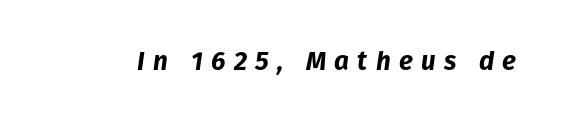
Q: Is the text bold? A: Yes.
Q: Is the text italic (slanted)? A: Yes, it leans right by about 8 degrees.
Q: Is the text underlined? A: No.
Q: Is the spacing between letters normal or unusually wide? A: Unusually wide.
